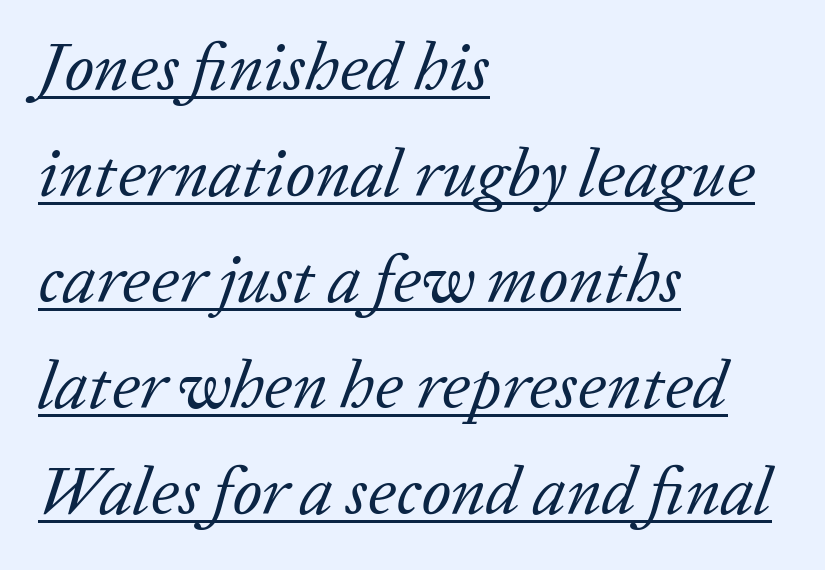
{"serif": "yes", "italic": "yes", "lean": "right", "slant_degrees": 20, "bold": "no", "weight": "regular", "width": "normal", "stroke_contrast": "low", "x_height": "medium", "monospaced": "no", "underline": "yes", "align": "left", "line_spacing": "normal", "line_spacing_ratio": 1.56, "letter_spacing": "normal", "letter_spacing_em": 0.0, "glyph_px": 68}
